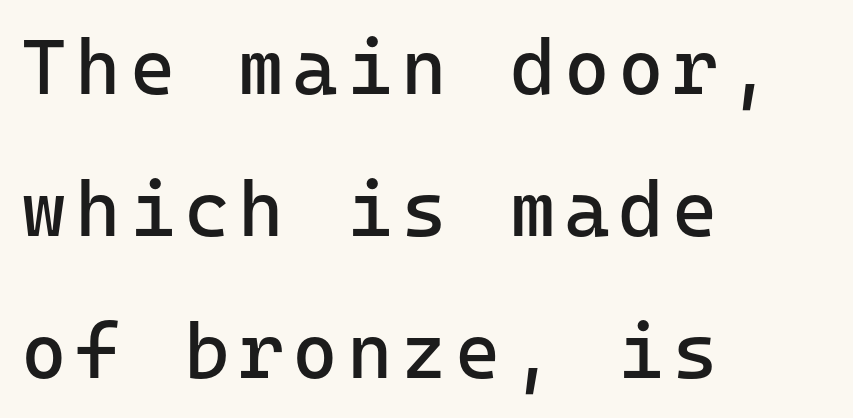
The image shows 78 px regular-weight sans-serif type, upright, monospaced; set left-aligned, line spacing 1.82x, not underlined; low stroke contrast and a medium x-height.
